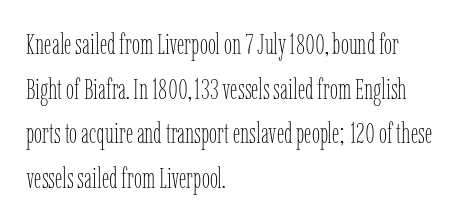
The image shows 29 px thin, condensed type, upright; set left-aligned, normal line spacing (1.54x), normal letter spacing, not underlined; low stroke contrast and a medium x-height.
